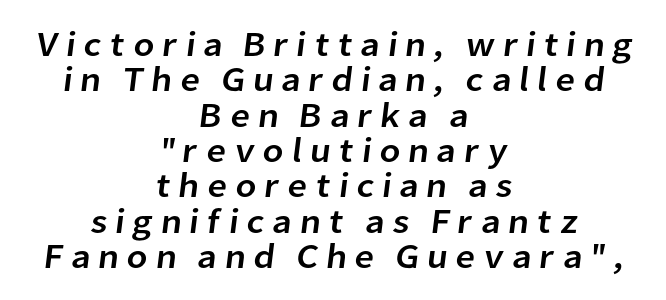
The image shows 35 px sans-serif type; set centered, tight line spacing (1.01x), unusually wide letter spacing (+0.21 em), not underlined; low stroke contrast and a medium x-height.
